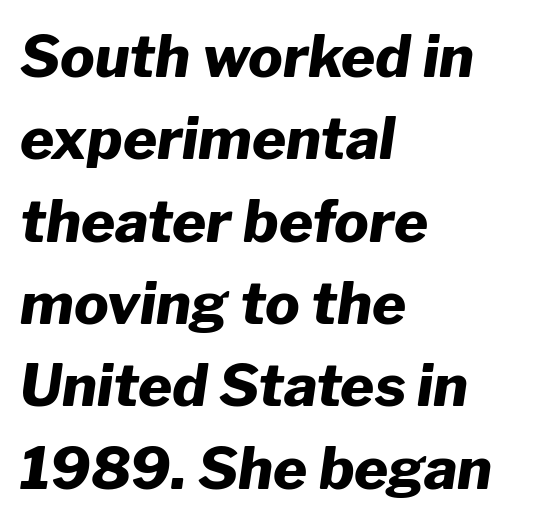
Q: Is the text bold? A: Yes.
Q: Is the text italic (slanted)? A: Yes, it leans right by about 8 degrees.
Q: Is the text underlined? A: No.
Q: How is the paragraph aligned? A: Left-aligned.
Q: Is the spacing between letters normal or unusually wide? A: Normal.
Q: Is the spacing between lines tight, normal or loose? A: Normal.
Q: Width (condensed, normal, or wide)? A: Normal.
Q: Stroke contrast? A: Low.
Q: x-height? A: Medium.
Q: Monospaced? A: No.
